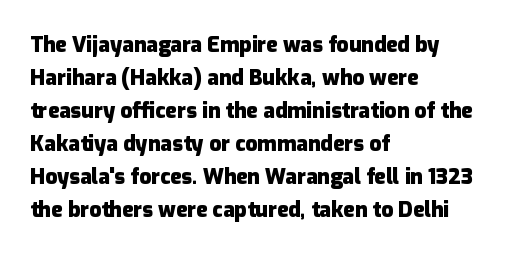
Q: Is the text bold? A: Yes.
Q: Is the text italic (slanted)? A: No, it is upright.
Q: Is the text underlined? A: No.
Q: How is the paragraph aligned? A: Left-aligned.
Q: Is the spacing between letters normal or unusually wide? A: Normal.
Q: Is the spacing between lines tight, normal or loose? A: Normal.
